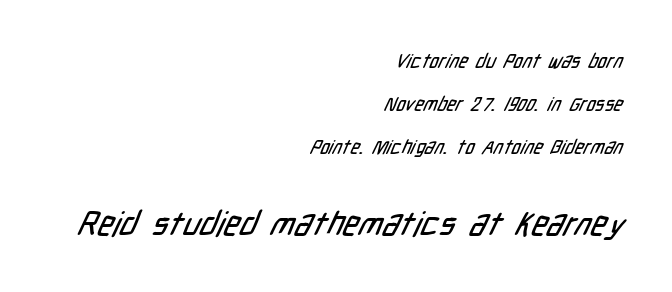
Q: Is the typeface a serif or a sans-serif typeface? A: Sans-serif.
Q: Is the text underlined? A: No.
Q: How is the paragraph aligned? A: Right-aligned.
Q: Is the spacing between letters normal or unusually wide? A: Normal.
Q: Is the spacing between lines tight, normal or loose? A: Loose.
Q: Which block of text is set in a larger size, the first (top) or the second (bottom)? A: The second (bottom) one.
Q: Width (condensed, normal, or wide)? A: Condensed.
Q: Stroke contrast? A: Low.
Q: x-height? A: Medium.
Q: Monospaced? A: No.
